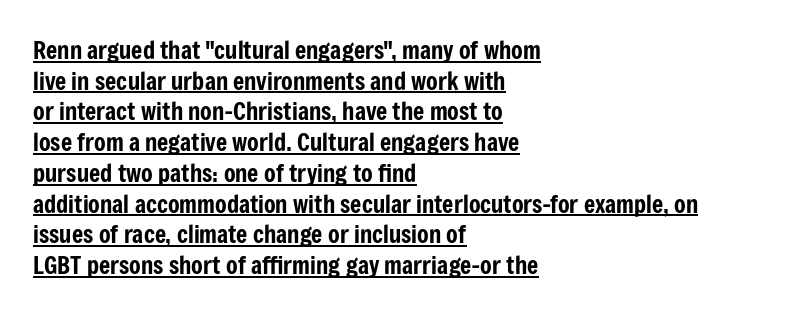
{"italic": "no", "underline": "yes", "align": "left", "line_spacing": "normal", "line_spacing_ratio": 1.28, "letter_spacing": "normal", "letter_spacing_em": 0.0, "glyph_px": 24}
